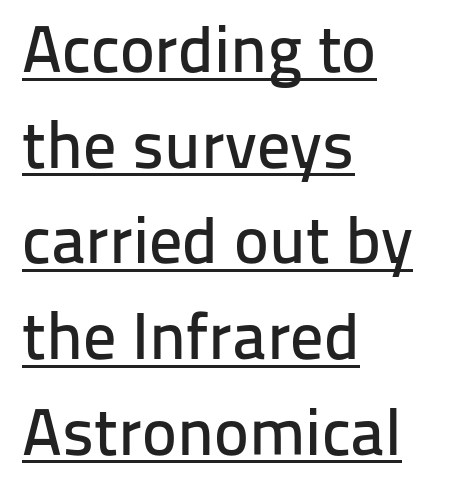
The image shows 66 px sans-serif type, upright; set left-aligned, normal line spacing (1.45x), normal letter spacing, underlined; low stroke contrast and a medium x-height.
